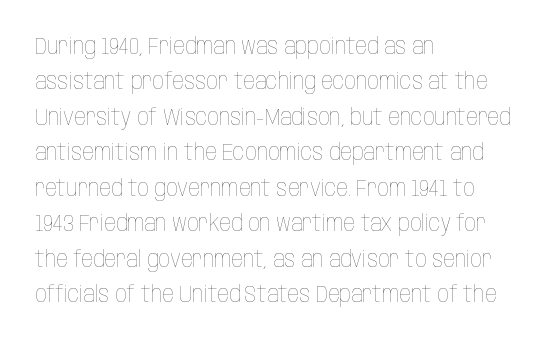
Q: Is the text bold? A: No.
Q: Is the text italic (slanted)? A: No, it is upright.
Q: Is the text underlined? A: No.
Q: How is the paragraph aligned? A: Left-aligned.
Q: Is the spacing between letters normal or unusually wide? A: Normal.
Q: Is the spacing between lines tight, normal or loose? A: Normal.
